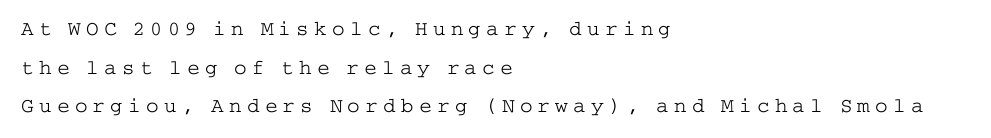
Caption: expanded tracking, letters set apart. All the whitespace from short lines collects on the right. Lines of text with bare space underneath. The passage shown is not bold in any degree.
